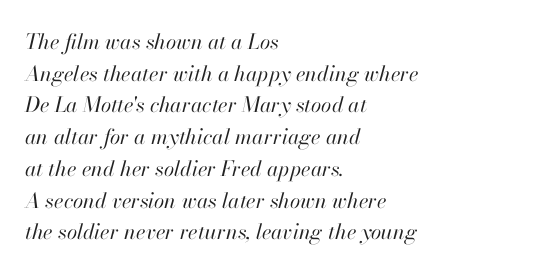
The image shows 21 px text type, italic (leaning right); set left-aligned, normal line spacing (1.51x), normal letter spacing, not underlined.
